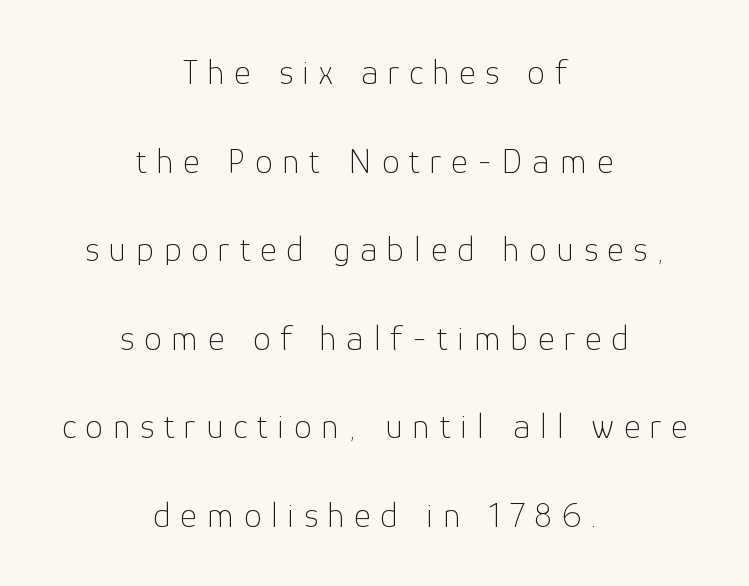
The image shows 36 px thin sans-serif type, upright; set centered, loose line spacing (2.46x), unusually wide letter spacing (+0.27 em), not underlined; low stroke contrast and a medium x-height.
